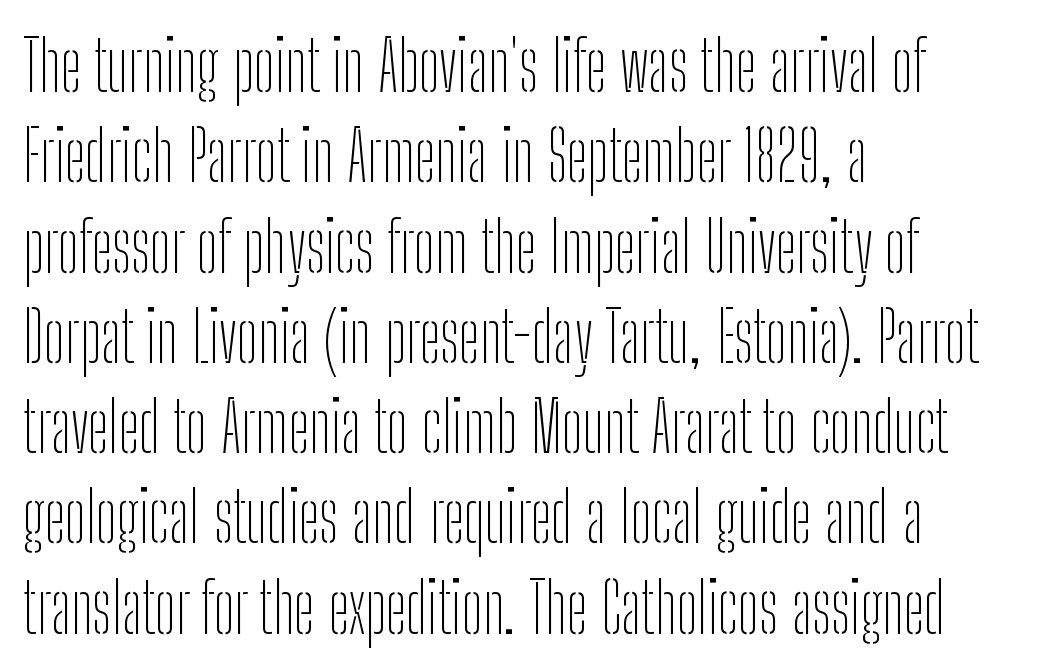
{"serif": "no", "italic": "no", "bold": "no", "weight": "thin", "width": "condensed", "stroke_contrast": "low", "x_height": "medium", "monospaced": "no", "underline": "no", "align": "left", "line_spacing": "normal", "line_spacing_ratio": 1.29, "letter_spacing": "normal", "letter_spacing_em": 0.0, "glyph_px": 70}
